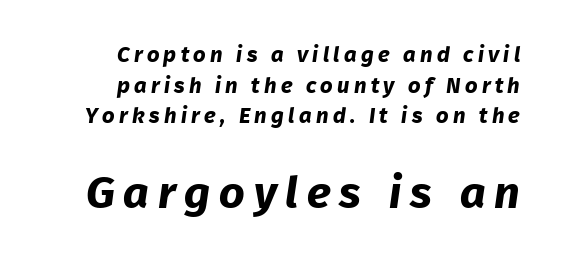
The image shows 45 px bold sans-serif type; set right-aligned, normal line spacing (1.39x), not underlined; the second (bottom) block is 2.05x larger; low stroke contrast and a medium x-height.
